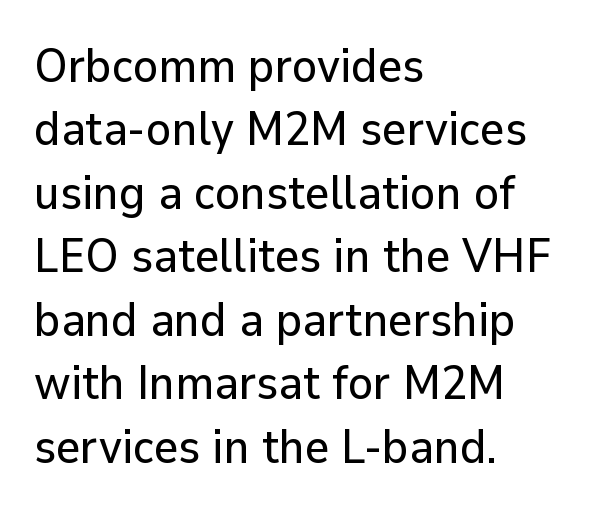
{"serif": "no", "italic": "no", "width": "normal", "stroke_contrast": "low", "x_height": "medium", "monospaced": "no", "underline": "no", "align": "left", "line_spacing": "normal", "line_spacing_ratio": 1.35, "letter_spacing": "normal", "letter_spacing_em": 0.0, "glyph_px": 47}
